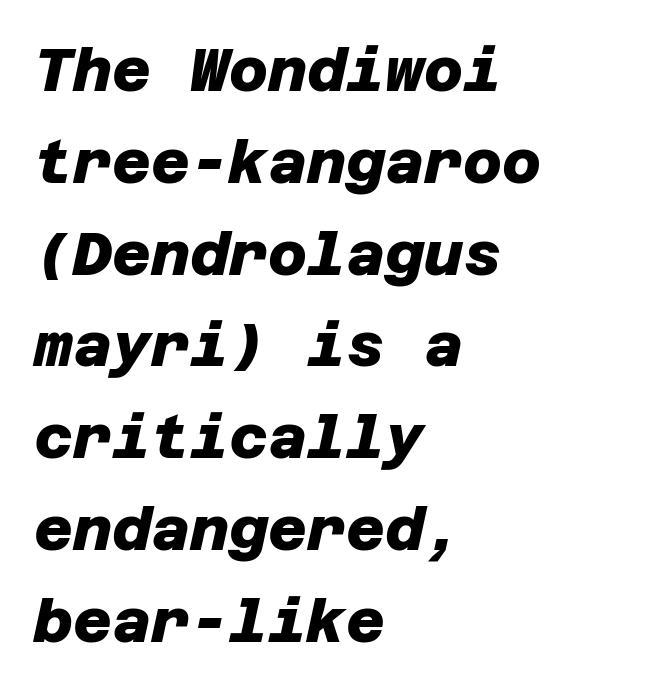
Q: Is the text bold? A: Yes.
Q: Is the typeface a serif or a sans-serif typeface? A: Sans-serif.
Q: Is the text underlined? A: No.
Q: How is the paragraph aligned? A: Left-aligned.
Q: Is the spacing between letters normal or unusually wide? A: Normal.
Q: Is the spacing between lines tight, normal or loose? A: Normal.
Q: Width (condensed, normal, or wide)? A: Normal.
Q: Stroke contrast? A: Low.
Q: x-height? A: Large.
